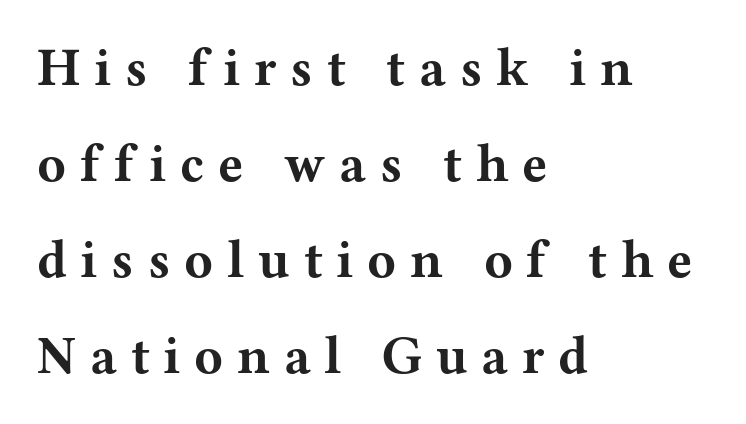
Observe the wide spacing: letters keep a clear distance from each other. The rendering uses natural spacing where letterforms have individual widths. Pretty heavy lettering here — definitely bold. The lines in this sample share a left origin and differ only in where they stop. This is roman type, the default non-slanted kind. This rendering features lettering with no underline.
